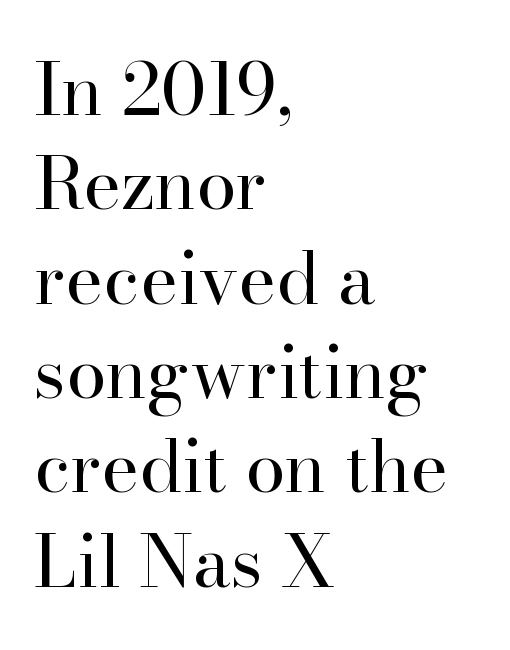
The image shows 72 px regular-weight serif type, upright; set left-aligned, normal line spacing (1.31x), normal letter spacing, not underlined; high stroke contrast and a small x-height.
